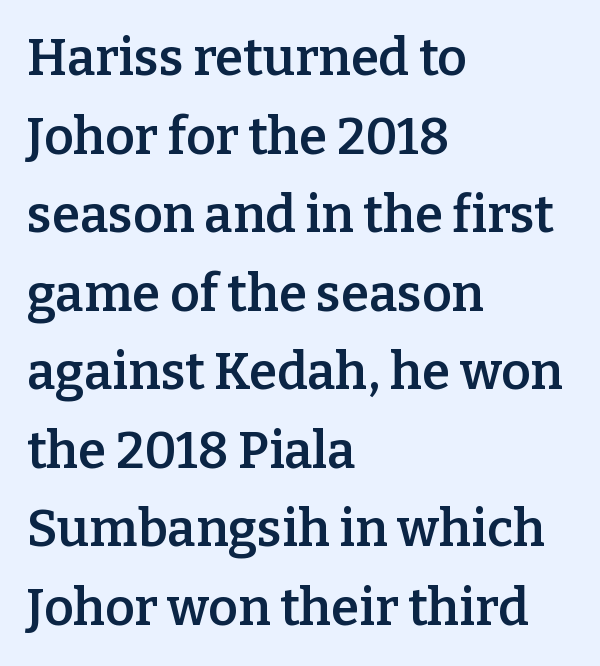
The image shows 51 px semibold serif type, upright; set left-aligned, normal line spacing (1.54x), normal letter spacing, not underlined; low stroke contrast and a medium x-height.
